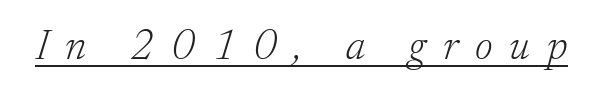
The image shows 43 px light serif type, italic (leaning right); set unusually wide letter spacing (+0.4 em), underlined; low stroke contrast and a small x-height.
